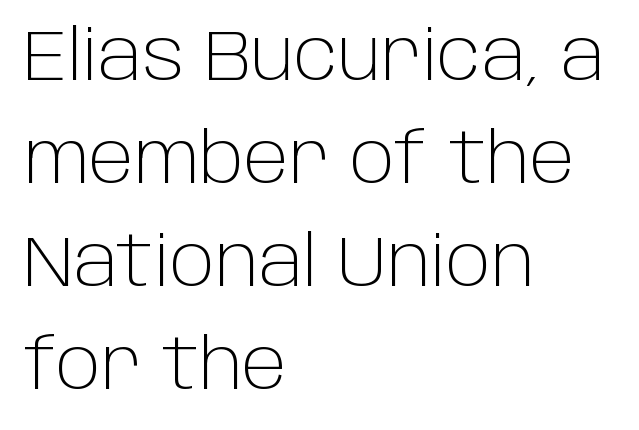
Proportional: the letters do not fall into vertical columns. Notice how the passage keeps a crisp vertical edge on the left only. Tracking value appears to be zero — textbook default spacing. Posture: upright roman. Note: no serifs on the glyphs. Vertical spacing — default.
